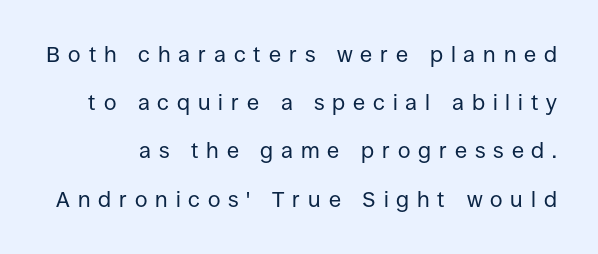
{"italic": "no", "bold": "no", "underline": "no", "line_spacing": "loose", "line_spacing_ratio": 2.19, "letter_spacing": "wide", "letter_spacing_em": 0.36, "glyph_px": 22}
